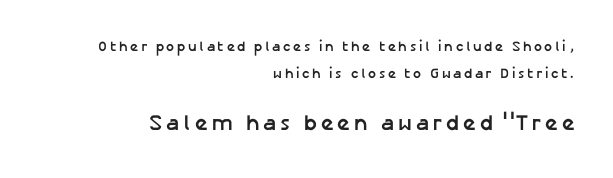
Q: Is the text bold? A: Yes.
Q: Is the text italic (slanted)? A: No, it is upright.
Q: Is the text underlined? A: No.
Q: How is the paragraph aligned? A: Right-aligned.
Q: Is the spacing between lines tight, normal or loose? A: Loose.
Q: Which block of text is set in a larger size, the first (top) or the second (bottom)? A: The second (bottom) one.
